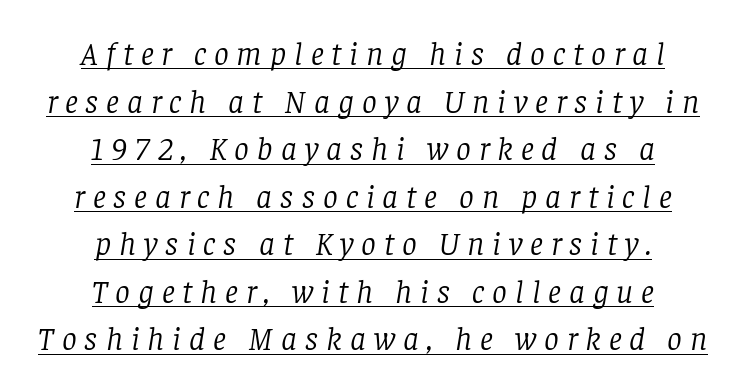
The image shows 33 px light serif type, italic (leaning right); set centered, normal line spacing (1.44x), unusually wide letter spacing (+0.24 em), underlined; low stroke contrast and a large x-height.
